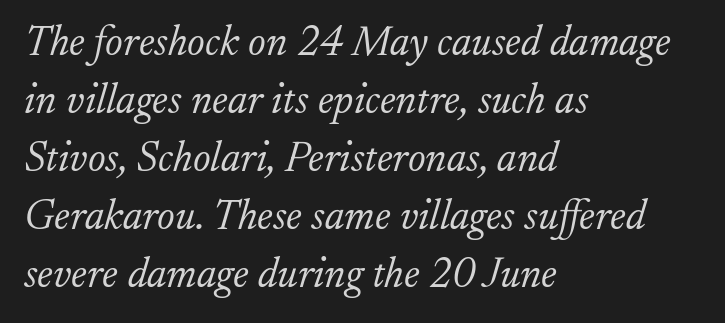
The image shows 42 px light serif type, italic (leaning right); set left-aligned, normal line spacing (1.38x), normal letter spacing, not underlined; low stroke contrast and a small x-height.
